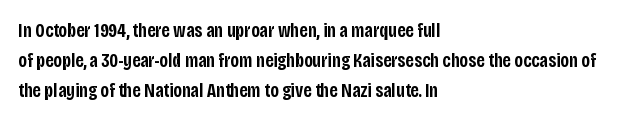
The image shows 20 px text type, upright; set left-aligned, normal line spacing (1.49x), normal letter spacing, not underlined.
